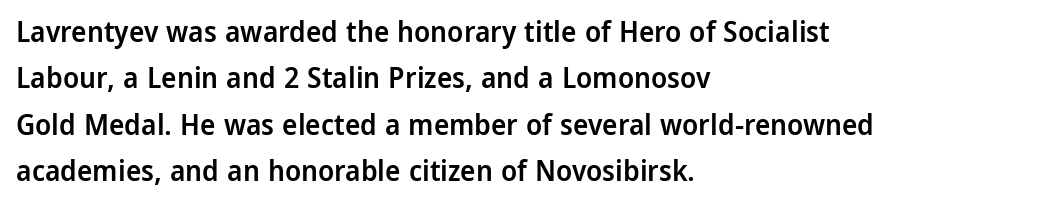
Q: Is the text bold? A: Semi-bold.
Q: Is the text italic (slanted)? A: No, it is upright.
Q: Is the typeface a serif or a sans-serif typeface? A: Sans-serif.
Q: Is the text underlined? A: No.
Q: How is the paragraph aligned? A: Left-aligned.
Q: Is the spacing between letters normal or unusually wide? A: Normal.
Q: Is the spacing between lines tight, normal or loose? A: Normal.
Q: Width (condensed, normal, or wide)? A: Normal.
Q: Stroke contrast? A: Low.
Q: x-height? A: Medium.
Q: Monospaced? A: No.
